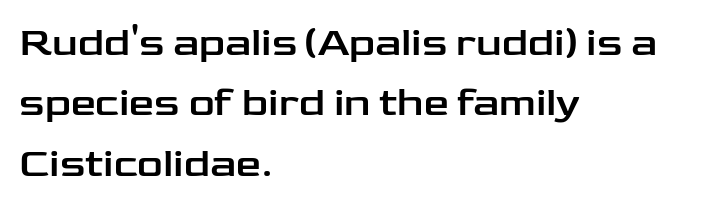
Q: Is the text italic (slanted)? A: No, it is upright.
Q: Is the typeface a serif or a sans-serif typeface? A: Sans-serif.
Q: Is the text underlined? A: No.
Q: How is the paragraph aligned? A: Left-aligned.
Q: Is the spacing between letters normal or unusually wide? A: Normal.
Q: Is the spacing between lines tight, normal or loose? A: Normal.
Q: Width (condensed, normal, or wide)? A: Wide.
Q: Stroke contrast? A: Low.
Q: x-height? A: Medium.
Q: Monospaced? A: No.
